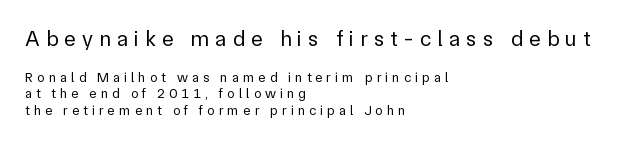
The image shows 22 px text type, upright; set left-aligned, line spacing 1.18x, unusually wide letter spacing (+0.28 em), not underlined; the first (top) block is 1.57x larger.
